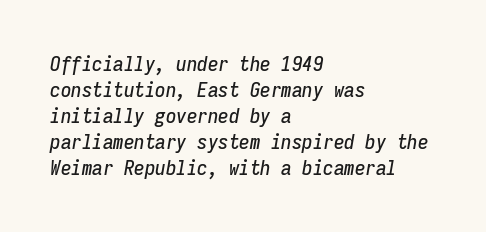
Q: Is the text italic (slanted)? A: Yes, it leans right by about 9 degrees.
Q: Is the text underlined? A: No.
Q: How is the paragraph aligned? A: Left-aligned.
Q: Is the spacing between letters normal or unusually wide? A: Normal.
